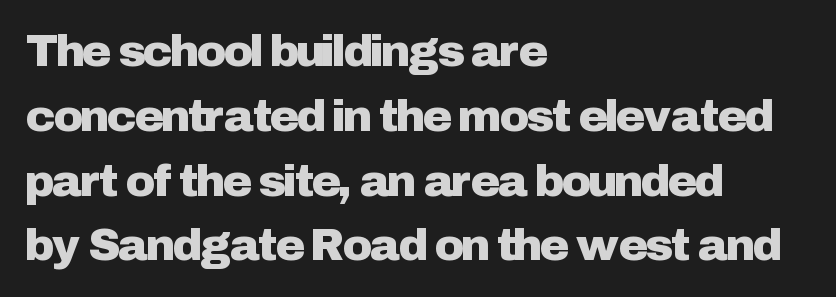
{"serif": "no", "italic": "no", "width": "normal", "stroke_contrast": "low", "x_height": "medium", "monospaced": "no", "underline": "no", "align": "left", "line_spacing": "normal", "line_spacing_ratio": 1.44, "letter_spacing": "normal", "letter_spacing_em": 0.0, "glyph_px": 45}
